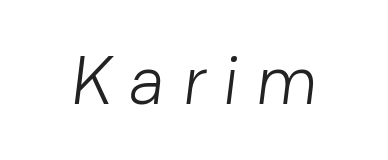
{"serif": "no", "bold": "no", "weight": "light", "width": "normal", "stroke_contrast": "low", "x_height": "medium", "monospaced": "no", "underline": "no", "letter_spacing": "wide", "letter_spacing_em": 0.25, "glyph_px": 68}
